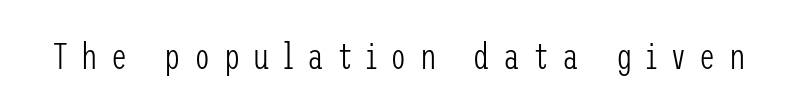
The image shows 37 px light, condensed sans-serif type, upright; set unusually wide letter spacing (+0.35 em), not underlined; low stroke contrast and a medium x-height.
